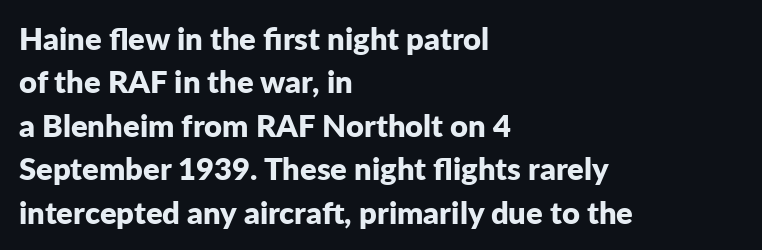
Underlining? Definitely not there. Short and long lines alike share a common starting point at left. Compared with typical paragraphs, the rows here are spaced about the same. This rendering leaves character spacing at its baseline value. Italic: no, the glyphs are upright roman.
